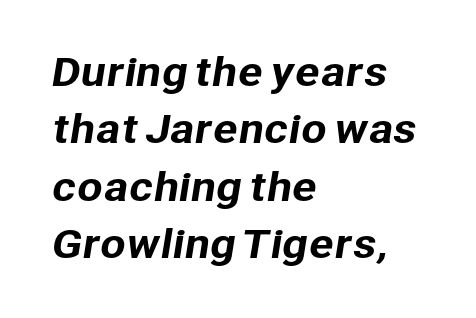
The image shows 37 px sans-serif type; set left-aligned, normal line spacing (1.55x), normal letter spacing, not underlined; low stroke contrast and a medium x-height.
